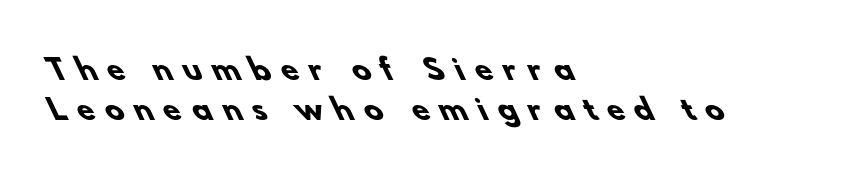
{"serif": "no", "bold": "yes", "weight": "heavy", "width": "normal", "stroke_contrast": "low", "x_height": "small", "monospaced": "no", "underline": "no", "align": "left", "line_spacing": "normal", "line_spacing_ratio": 1.43, "letter_spacing": "wide", "letter_spacing_em": 0.39, "glyph_px": 28}
